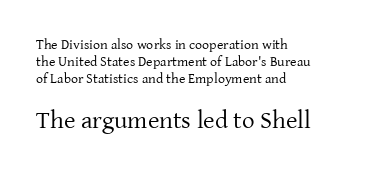
Left-aligned paragraph, ragged on the right. The lower block of text is set noticeably larger than the block above it. The strokes are not fattened; the text isn't bold. The letters sit at their default tracking, neither squeezed nor spread. A roman cut, with each character standing at attention.
